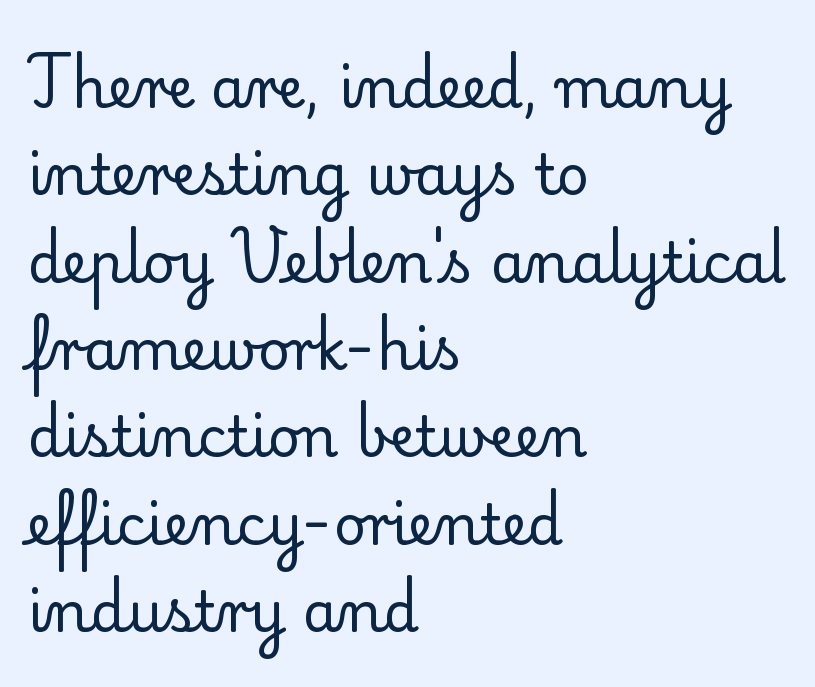
The image shows 56 px regular-weight serif type, upright; set left-aligned, normal line spacing (1.56x), normal letter spacing, not underlined; low stroke contrast and a small x-height.
